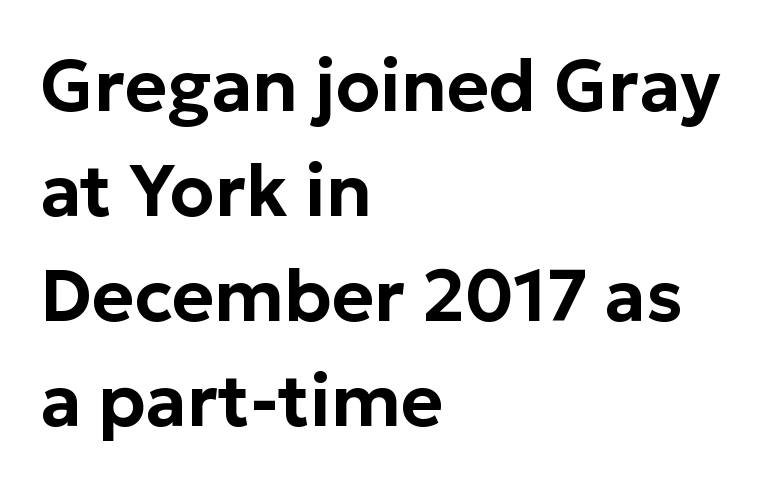
The image shows 72 px sans-serif type, upright; set left-aligned, normal line spacing (1.46x), normal letter spacing, not underlined; low stroke contrast and a medium x-height.
